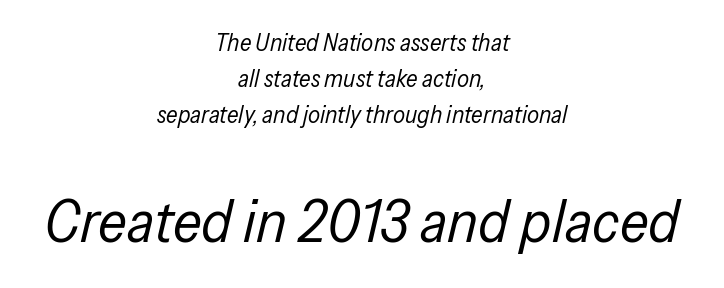
{"italic": "yes", "lean": "right", "slant_degrees": 13, "bold": "no", "weight": "regular", "width": "condensed", "stroke_contrast": "low", "x_height": "medium", "monospaced": "no", "underline": "no", "align": "center", "line_spacing": "normal", "line_spacing_ratio": 1.49, "letter_spacing": "normal", "letter_spacing_em": 0.0, "larger_block": "second", "size_ratio": 2.5, "glyph_px": 60}
